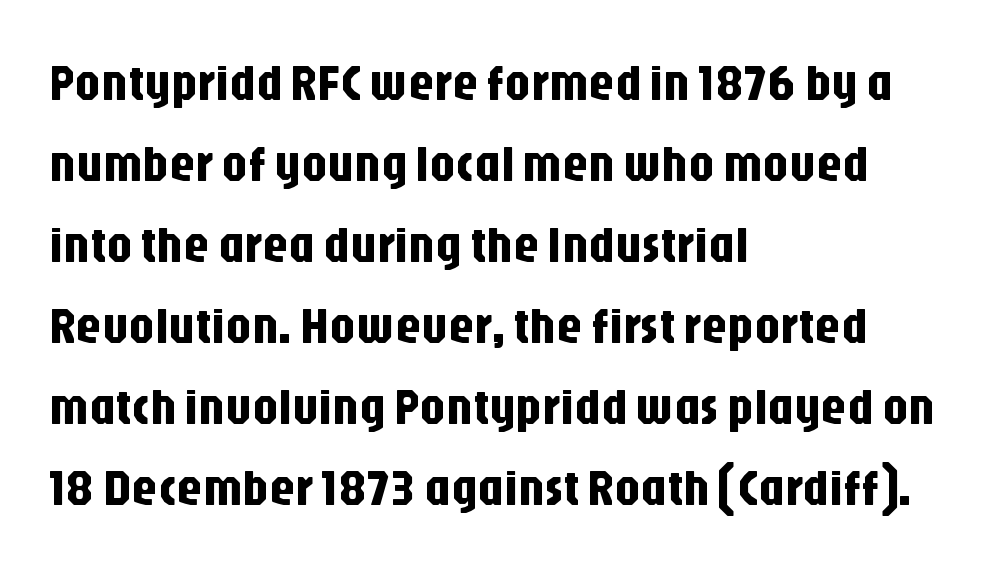
Q: Is the text italic (slanted)? A: No, it is upright.
Q: Is the typeface a serif or a sans-serif typeface? A: Sans-serif.
Q: Is the text underlined? A: No.
Q: How is the paragraph aligned? A: Left-aligned.
Q: Is the spacing between letters normal or unusually wide? A: Normal.
Q: Is the spacing between lines tight, normal or loose? A: Normal.
Q: Width (condensed, normal, or wide)? A: Condensed.
Q: Stroke contrast? A: Low.
Q: x-height? A: Large.
Q: Monospaced? A: No.
